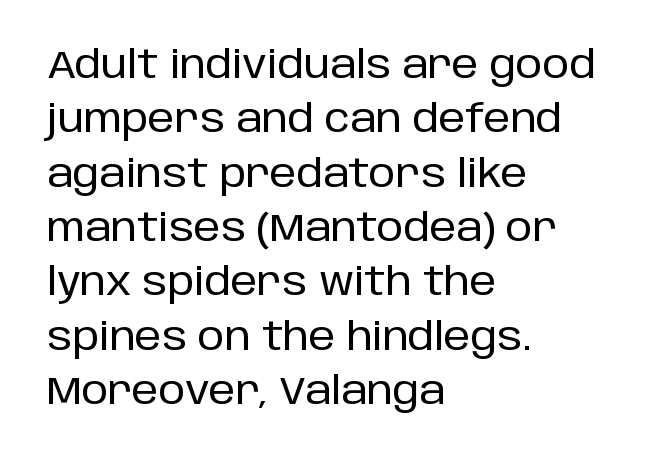
Q: Is the text italic (slanted)? A: No, it is upright.
Q: Is the typeface a serif or a sans-serif typeface? A: Sans-serif.
Q: Is the text underlined? A: No.
Q: How is the paragraph aligned? A: Left-aligned.
Q: Is the spacing between letters normal or unusually wide? A: Normal.
Q: Is the spacing between lines tight, normal or loose? A: Normal.
Q: Width (condensed, normal, or wide)? A: Normal.
Q: Stroke contrast? A: Low.
Q: x-height? A: Large.
Q: Monospaced? A: No.
